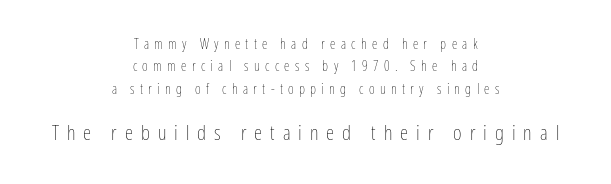
{"italic": "no", "bold": "no", "underline": "no", "align": "center", "line_spacing": "normal", "line_spacing_ratio": 1.6, "letter_spacing": "wide", "letter_spacing_em": 0.38, "larger_block": "second", "size_ratio": 1.5, "glyph_px": 21}
